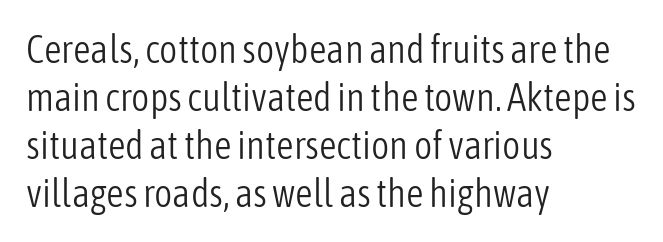
Bare-footed words on every line. A roman cut, with each character standing at attention. Examine the stroke ends and you'll find no serifs. One-word summary of the alignment: left. Do the characters align in a grid? No, the font is proportional. Compared with a typical body face, this is equally light or lighter still.
